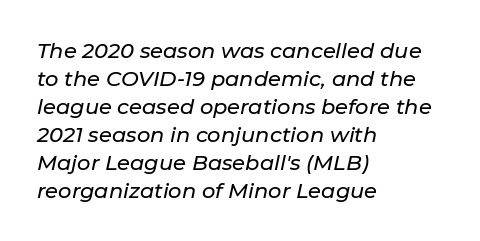
The image shows 21 px text type, italic (leaning right); set left-aligned, normal line spacing (1.33x), normal letter spacing, not underlined.
